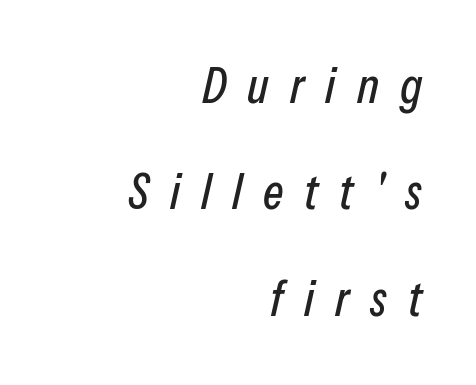
The image shows 49 px condensed type, italic (leaning right); set right-aligned, loose line spacing (2.17x), unusually wide letter spacing (+0.43 em), not underlined; low stroke contrast and a medium x-height.
